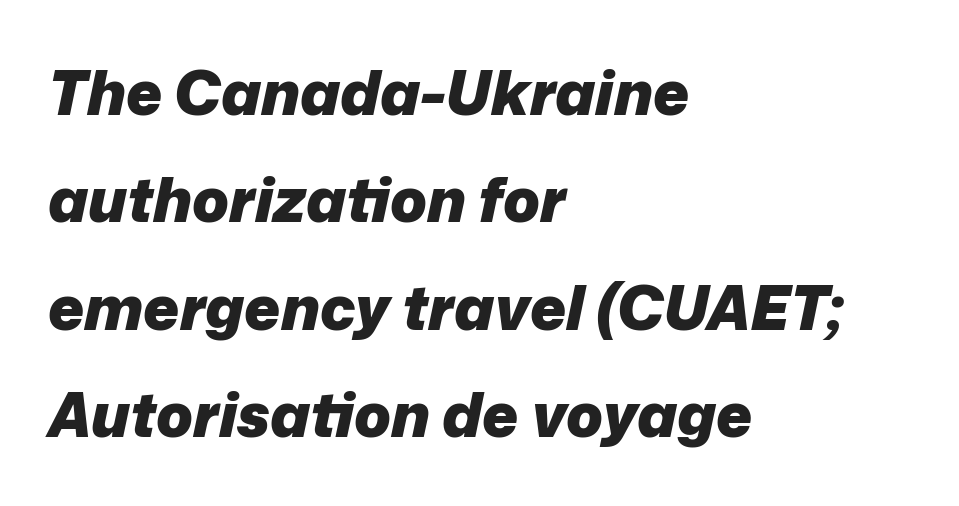
{"italic": "yes", "lean": "right", "slant_degrees": 12, "bold": "yes", "weight": "heavy", "width": "normal", "stroke_contrast": "low", "x_height": "medium", "monospaced": "no", "underline": "no", "align": "left", "line_spacing_ratio": 1.76, "letter_spacing": "normal", "letter_spacing_em": 0.0, "glyph_px": 61}
